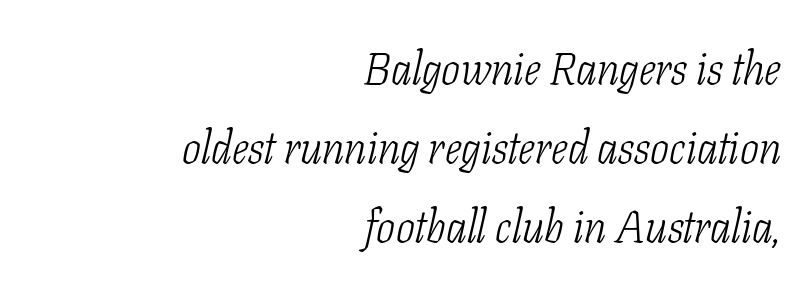
{"serif": "yes", "italic": "yes", "lean": "right", "slant_degrees": 11, "bold": "no", "weight": "light", "width": "condensed", "stroke_contrast": "low", "x_height": "medium", "monospaced": "no", "underline": "no", "align": "right", "line_spacing_ratio": 1.76, "letter_spacing": "normal", "letter_spacing_em": 0.0, "glyph_px": 45}
